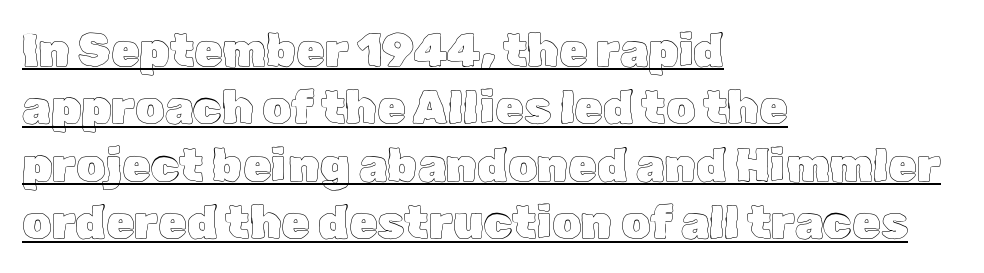
The image shows 46 px text type, upright; set left-aligned, normal line spacing (1.25x), normal letter spacing, underlined; a medium x-height.
